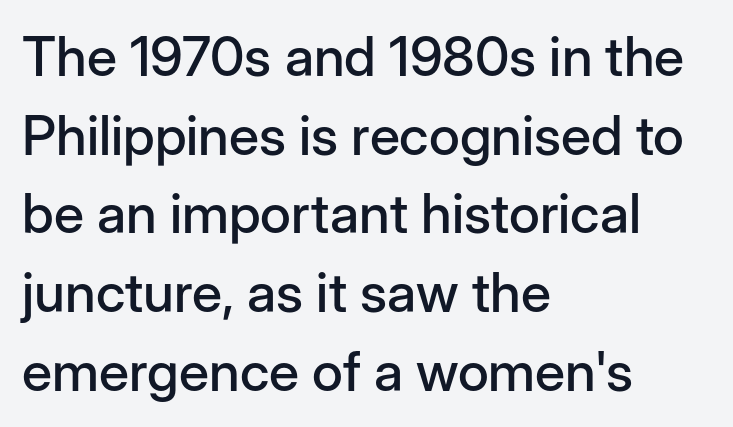
The image shows 55 px sans-serif type, upright; set left-aligned, normal line spacing (1.43x), normal letter spacing, not underlined; low stroke contrast and a medium x-height.
